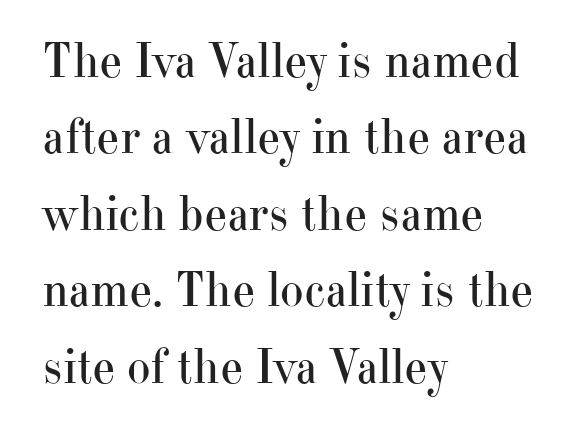
Q: Is the text bold? A: No.
Q: Is the text italic (slanted)? A: No, it is upright.
Q: Is the typeface a serif or a sans-serif typeface? A: Serif.
Q: Is the text underlined? A: No.
Q: How is the paragraph aligned? A: Left-aligned.
Q: Is the spacing between letters normal or unusually wide? A: Normal.
Q: Is the spacing between lines tight, normal or loose? A: Normal.
Q: Width (condensed, normal, or wide)? A: Normal.
Q: Stroke contrast? A: High.
Q: x-height? A: Small.
Q: Monospaced? A: No.
